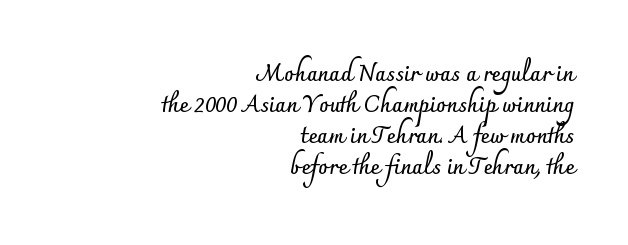
Bare-footed words on every line. Interline gaps are of average width in this sample. The letters sit at their default tracking, neither squeezed nor spread. A student would call this right alignment; a typographer would say flush right, rag left. Pretty heavy lettering here — definitely bold.
